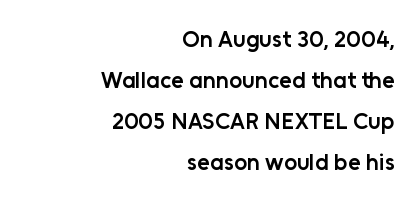
The image shows 23 px text type, upright; set right-aligned, line spacing 1.78x, normal letter spacing, not underlined.
